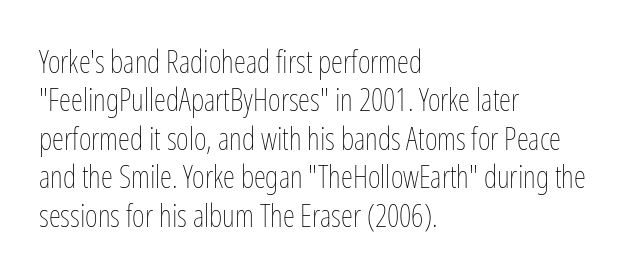
If you drew a ruler down the left edge, every line would touch it. These lines keep a tight, regular rhythm from letter to letter. Only glyphs here, with clear space below each row. Is the type heavy? It reads as light-to-regular instead. The letters stand upright; this is a roman face. A typesetter would call this proportional, since set widths differ per character.
